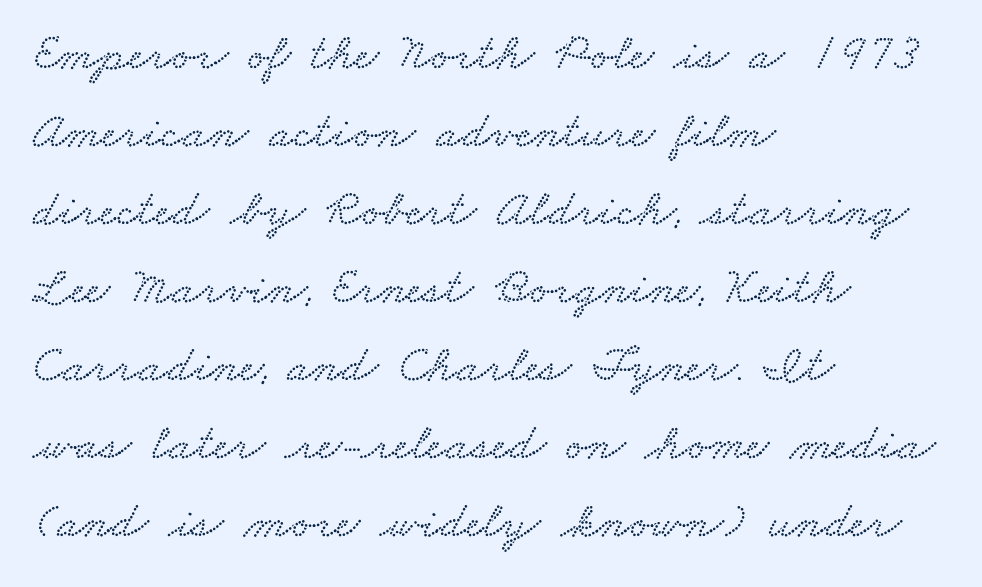
The image shows 51 px wide type; set left-aligned, normal line spacing (1.53x), normal letter spacing, not underlined; low stroke contrast and a small x-height.
